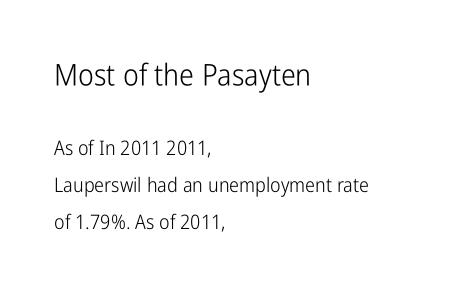
The image shows 30 px light, condensed sans-serif type, upright; set left-aligned, line spacing 1.86x, normal letter spacing, not underlined; the first (top) block is 1.5x larger; low stroke contrast and a medium x-height.
